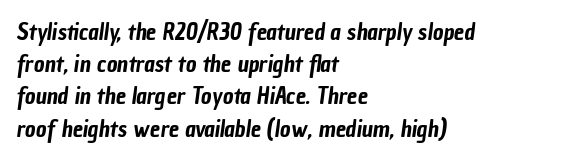
{"underline": "no", "align": "left", "line_spacing": "normal", "line_spacing_ratio": 1.4, "letter_spacing": "normal", "letter_spacing_em": 0.0, "glyph_px": 23}
